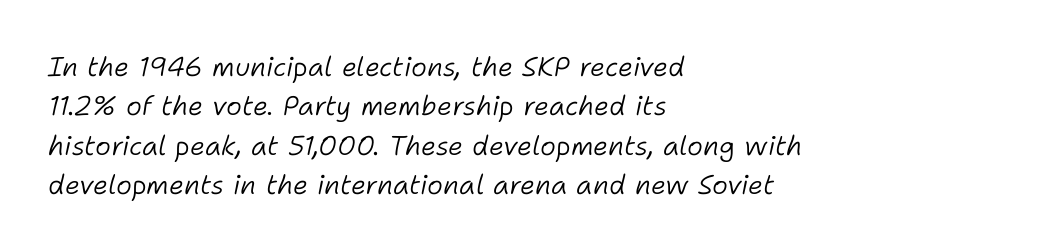
The image shows 27 px text type, italic (leaning right); set left-aligned, normal line spacing (1.46x), normal letter spacing, not underlined.
